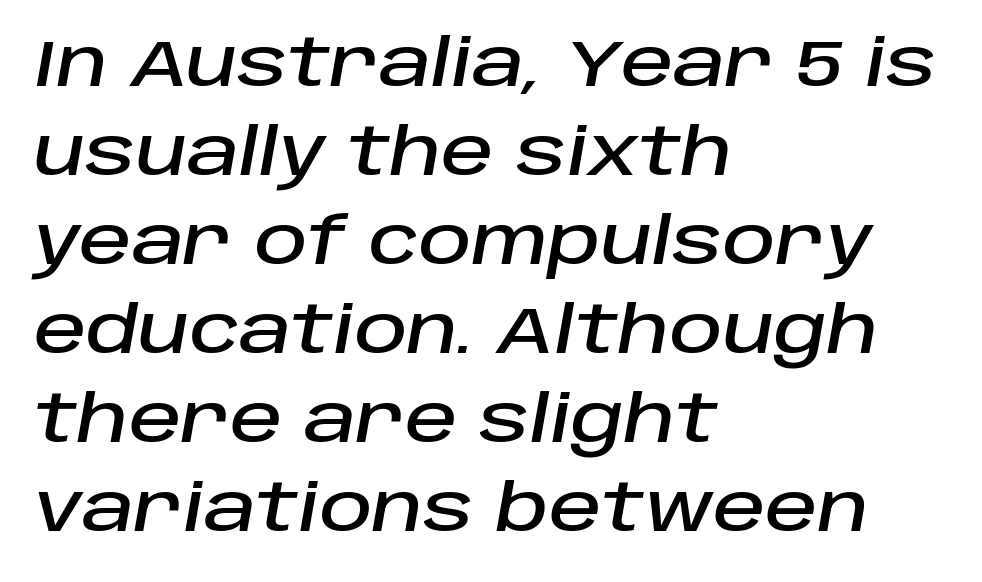
The image shows 65 px text type, italic (leaning right); set left-aligned, normal line spacing (1.37x), normal letter spacing, not underlined; low stroke contrast and a large x-height.
